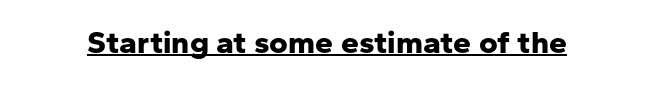
The specimen includes a rule beneath the text block's lines. Proportional: the letters do not fall into vertical columns. Compared with typical body copy, the letter spacing here is the same. Heft: maximum for text — a bold. Each letter's strokes conclude bluntly, with no projecting serifs. A typesetter would mark this as roman, not italic.
